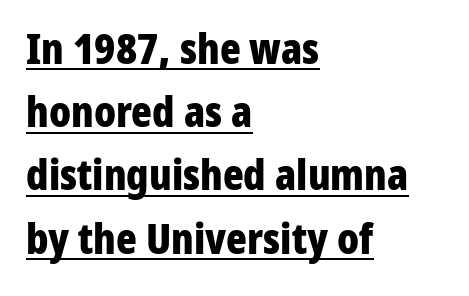
Q: Is the text bold? A: Yes.
Q: Is the text italic (slanted)? A: No, it is upright.
Q: Is the typeface a serif or a sans-serif typeface? A: Sans-serif.
Q: Is the text underlined? A: Yes.
Q: How is the paragraph aligned? A: Left-aligned.
Q: Is the spacing between letters normal or unusually wide? A: Normal.
Q: Is the spacing between lines tight, normal or loose? A: Normal.
Q: Width (condensed, normal, or wide)? A: Condensed.
Q: Stroke contrast? A: Low.
Q: x-height? A: Medium.
Q: Monospaced? A: No.
